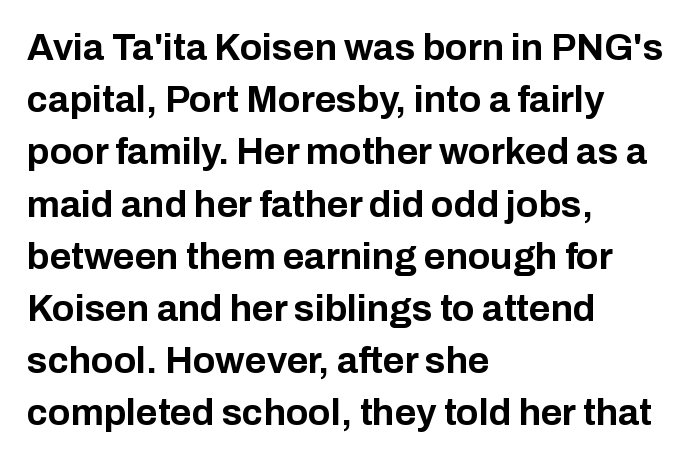
Q: Is the text bold? A: Yes.
Q: Is the text italic (slanted)? A: No, it is upright.
Q: Is the typeface a serif or a sans-serif typeface? A: Sans-serif.
Q: Is the text underlined? A: No.
Q: How is the paragraph aligned? A: Left-aligned.
Q: Is the spacing between letters normal or unusually wide? A: Normal.
Q: Is the spacing between lines tight, normal or loose? A: Normal.
Q: Width (condensed, normal, or wide)? A: Normal.
Q: Stroke contrast? A: Low.
Q: x-height? A: Medium.
Q: Monospaced? A: No.
